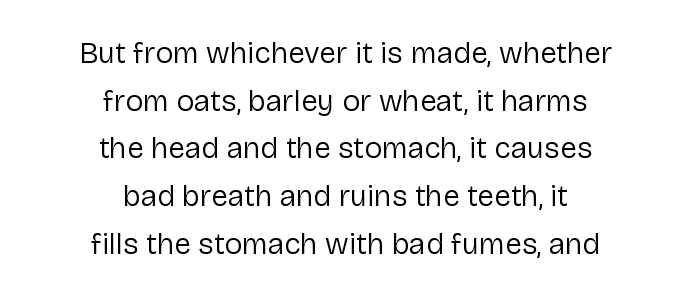
The image shows 30 px regular-weight sans-serif type, upright; set centered, normal line spacing (1.59x), normal letter spacing, not underlined; low stroke contrast and a medium x-height.
